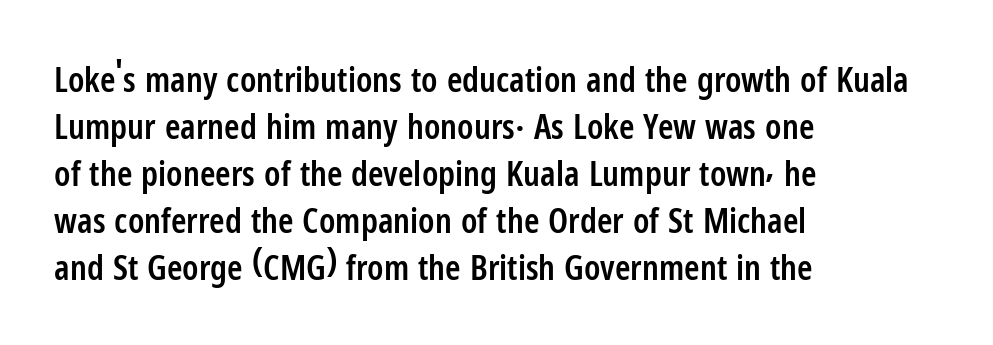
{"serif": "no", "italic": "no", "bold": "semi", "weight": "semibold", "width": "condensed", "stroke_contrast": "low", "x_height": "medium", "monospaced": "no", "underline": "no", "align": "left", "line_spacing": "normal", "line_spacing_ratio": 1.34, "letter_spacing": "normal", "letter_spacing_em": 0.0, "glyph_px": 35}
